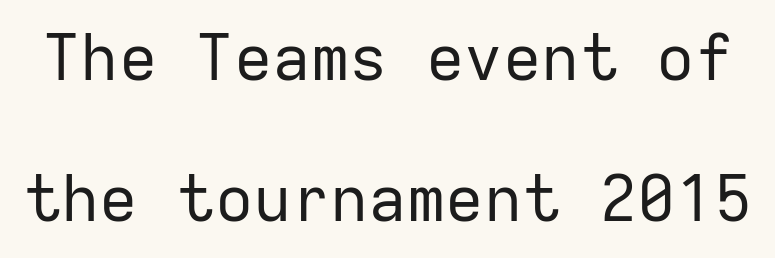
The image shows 64 px regular-weight sans-serif type, upright, monospaced; set loose line spacing (2.2x), normal letter spacing, not underlined; low stroke contrast and a medium x-height.
